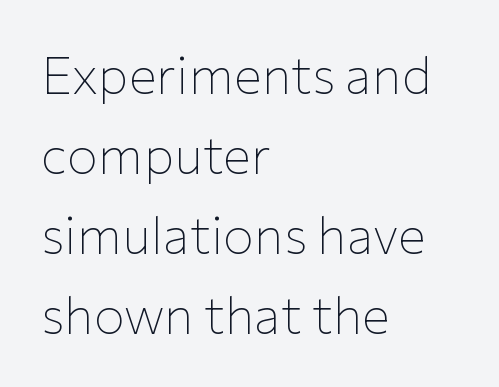
Q: Is the text bold? A: No.
Q: Is the text italic (slanted)? A: No, it is upright.
Q: Is the typeface a serif or a sans-serif typeface? A: Sans-serif.
Q: Is the text underlined? A: No.
Q: How is the paragraph aligned? A: Left-aligned.
Q: Is the spacing between letters normal or unusually wide? A: Normal.
Q: Is the spacing between lines tight, normal or loose? A: Normal.
Q: Width (condensed, normal, or wide)? A: Normal.
Q: Stroke contrast? A: Low.
Q: x-height? A: Medium.
Q: Monospaced? A: No.
